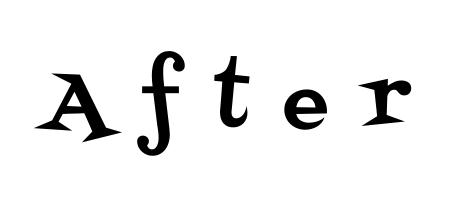
Q: Is the text italic (slanted)? A: No, it is upright.
Q: Is the typeface a serif or a sans-serif typeface? A: Serif.
Q: Is the text underlined? A: No.
Q: Is the spacing between letters normal or unusually wide? A: Unusually wide.
Q: Width (condensed, normal, or wide)? A: Normal.
Q: Stroke contrast? A: Medium.
Q: x-height? A: Large.
Q: Monospaced? A: No.
